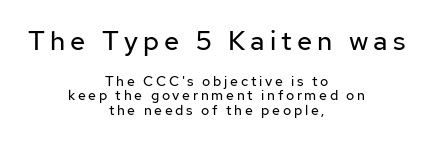
In this sample the first text group is rendered at the bigger scale. The typography opts for an upright posture over an oblique one. Caption: multi-line text, centered on the measure. The space beneath each line is pristine and unruled.
